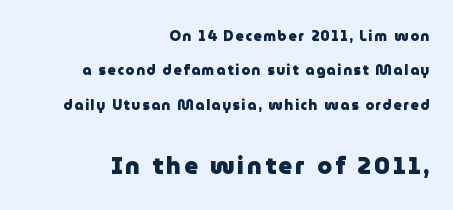
{"italic": "no", "bold": "yes", "underline": "no", "align": "right", "line_spacing": "loose", "line_spacing_ratio": 2.45, "larger_block": "second", "size_ratio": 1.71, "glyph_px": 24}
